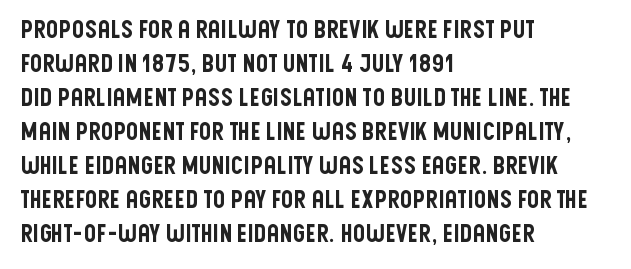
{"italic": "no", "underline": "no", "align": "left", "line_spacing": "normal", "line_spacing_ratio": 1.42, "letter_spacing": "normal", "letter_spacing_em": 0.0, "glyph_px": 24}
